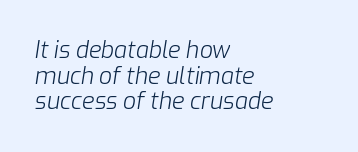
The image shows 23 px text type, italic (leaning right); set left-aligned, tight line spacing (1.11x), normal letter spacing, not underlined.
